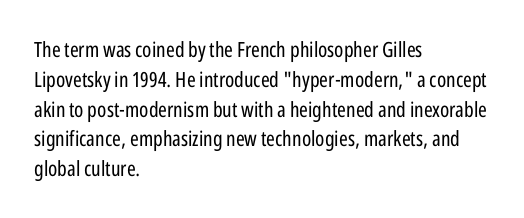
The image shows 21 px text type, upright; set left-aligned, normal line spacing (1.42x), normal letter spacing, not underlined.
